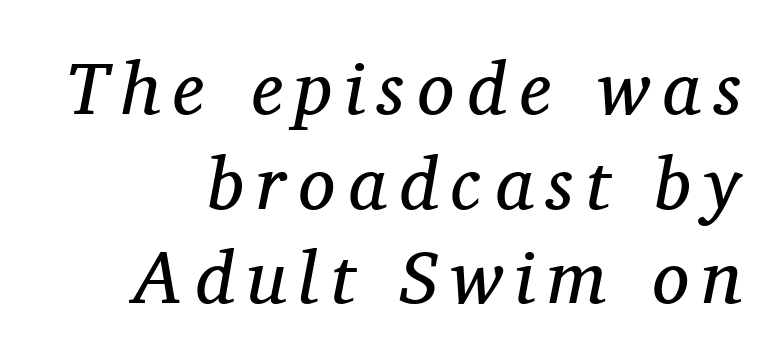
Q: Is the text bold? A: No.
Q: Is the text italic (slanted)? A: Yes, it leans right by about 11 degrees.
Q: Is the typeface a serif or a sans-serif typeface? A: Serif.
Q: Is the text underlined? A: No.
Q: How is the paragraph aligned? A: Right-aligned.
Q: Is the spacing between lines tight, normal or loose? A: Normal.
Q: Width (condensed, normal, or wide)? A: Normal.
Q: Stroke contrast? A: Medium.
Q: x-height? A: Medium.
Q: Monospaced? A: No.
